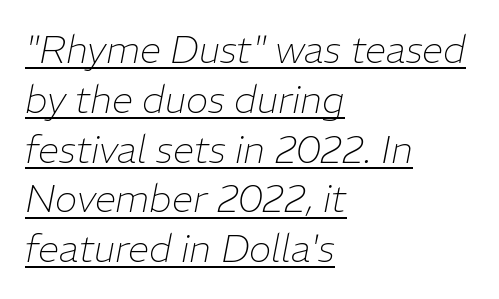
{"italic": "yes", "lean": "right", "slant_degrees": 11, "bold": "no", "weight": "thin", "width": "normal", "stroke_contrast": "low", "x_height": "medium", "monospaced": "no", "underline": "yes", "align": "left", "line_spacing": "normal", "line_spacing_ratio": 1.31, "letter_spacing": "normal", "letter_spacing_em": 0.0, "glyph_px": 38}
